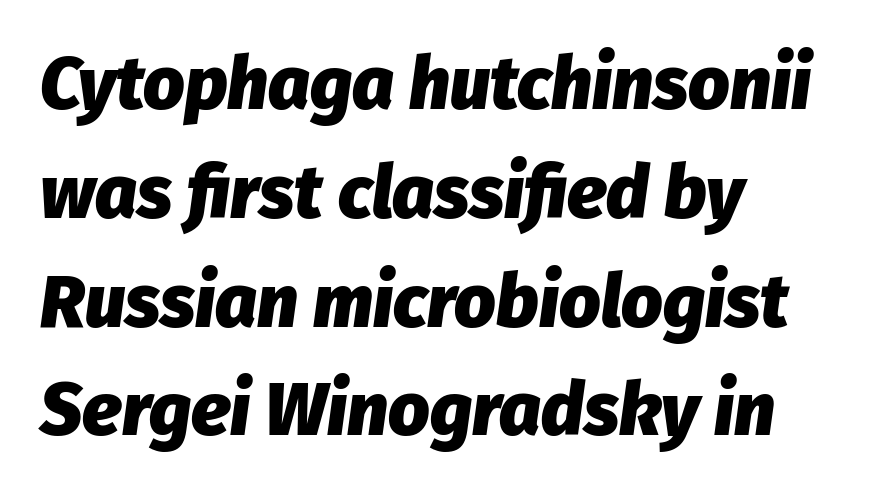
Q: Is the text bold? A: Yes.
Q: Is the text italic (slanted)? A: Yes, it leans right by about 8 degrees.
Q: Is the text underlined? A: No.
Q: How is the paragraph aligned? A: Left-aligned.
Q: Is the spacing between letters normal or unusually wide? A: Normal.
Q: Is the spacing between lines tight, normal or loose? A: Normal.
Q: Width (condensed, normal, or wide)? A: Normal.
Q: Stroke contrast? A: Low.
Q: x-height? A: Medium.
Q: Monospaced? A: No.
